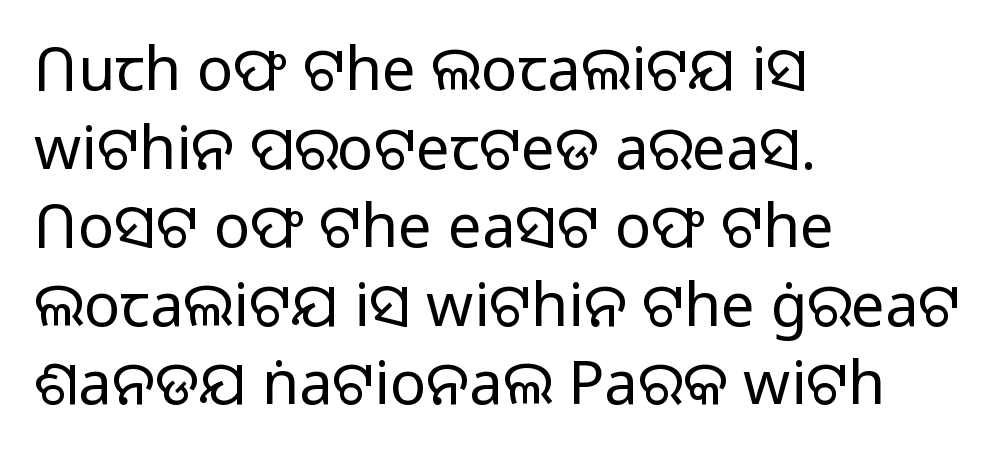
Q: Is the text bold? A: No.
Q: Is the text italic (slanted)? A: No, it is upright.
Q: Is the typeface a serif or a sans-serif typeface? A: Sans-serif.
Q: Is the text underlined? A: No.
Q: How is the paragraph aligned? A: Left-aligned.
Q: Is the spacing between letters normal or unusually wide? A: Normal.
Q: Is the spacing between lines tight, normal or loose? A: Normal.
Q: Width (condensed, normal, or wide)? A: Normal.
Q: Stroke contrast? A: Low.
Q: x-height? A: Medium.
Q: Monospaced? A: No.
